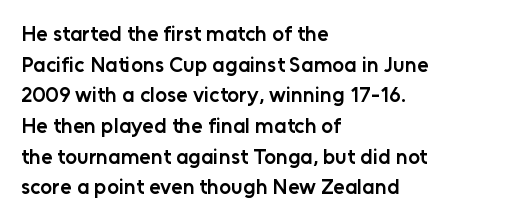
Look at the tracking — it's just the regular setting, nothing added. Normally led — the rows are evenly, conventionally spaced. The paragraph has a hard left edge and a soft right edge. Notice how the stems are strictly vertical — no italics here.
